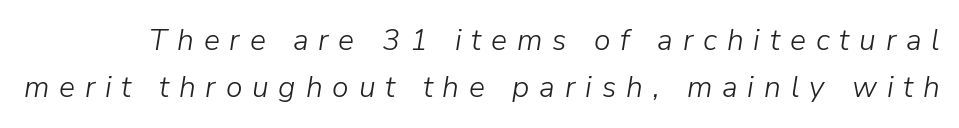
Q: Is the text bold? A: No.
Q: Is the text italic (slanted)? A: Yes, it leans right by about 9 degrees.
Q: Is the text underlined? A: No.
Q: Is the spacing between letters normal or unusually wide? A: Unusually wide.
Q: Is the spacing between lines tight, normal or loose? A: Normal.
Q: Width (condensed, normal, or wide)? A: Normal.
Q: Stroke contrast? A: Low.
Q: x-height? A: Medium.
Q: Monospaced? A: No.
